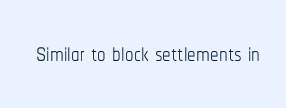
{"italic": "no", "bold": "no", "weight": "thin", "width": "condensed", "stroke_contrast": "low", "x_height": "medium", "monospaced": "no", "underline": "no", "letter_spacing": "normal", "letter_spacing_em": 0.0, "glyph_px": 34}
